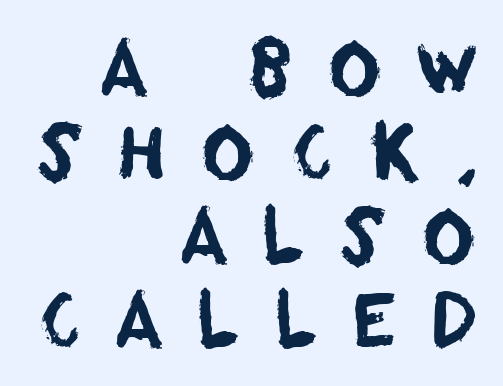
The image shows 73 px sans-serif type; set right-aligned, tight line spacing (1.15x), unusually wide letter spacing (+0.45 em), not underlined; low stroke contrast and a large x-height.
